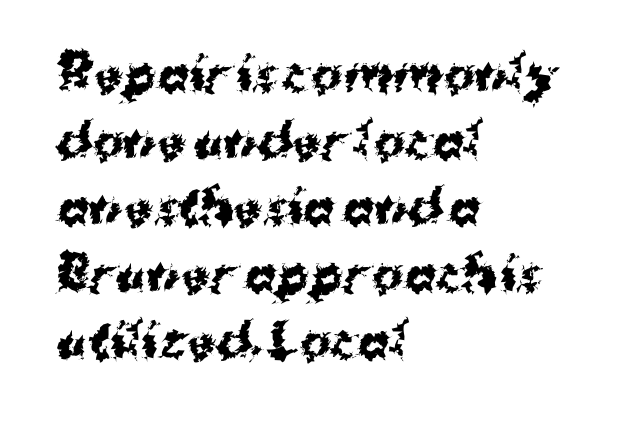
Q: Is the text bold? A: Yes.
Q: Is the text italic (slanted)? A: Yes.
Q: Is the typeface a serif or a sans-serif typeface? A: Sans-serif.
Q: Is the text underlined? A: No.
Q: How is the paragraph aligned? A: Left-aligned.
Q: Is the spacing between letters normal or unusually wide? A: Normal.
Q: Is the spacing between lines tight, normal or loose? A: Normal.
Q: Width (condensed, normal, or wide)? A: Normal.
Q: Stroke contrast? A: Medium.
Q: x-height? A: Medium.
Q: Monospaced? A: No.
